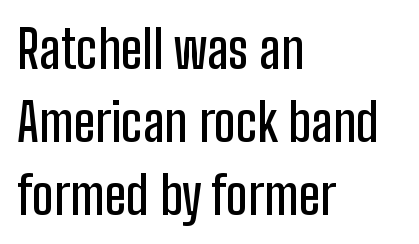
The image shows 52 px condensed sans-serif type, upright; set left-aligned, normal line spacing (1.4x), normal letter spacing, not underlined; low stroke contrast and a medium x-height.
